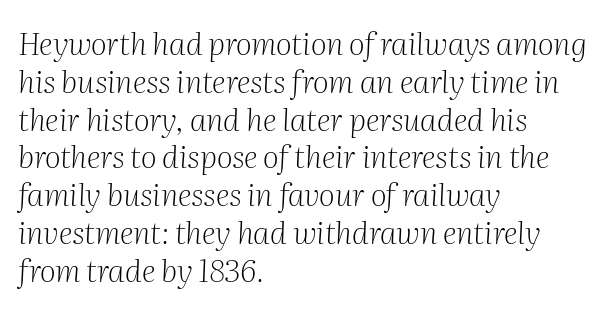
Q: Is the text bold? A: No.
Q: Is the text italic (slanted)? A: Yes, it leans right by about 2 degrees.
Q: Is the typeface a serif or a sans-serif typeface? A: Serif.
Q: Is the text underlined? A: No.
Q: How is the paragraph aligned? A: Left-aligned.
Q: Is the spacing between letters normal or unusually wide? A: Normal.
Q: Width (condensed, normal, or wide)? A: Normal.
Q: Stroke contrast? A: Medium.
Q: x-height? A: Medium.
Q: Monospaced? A: No.
